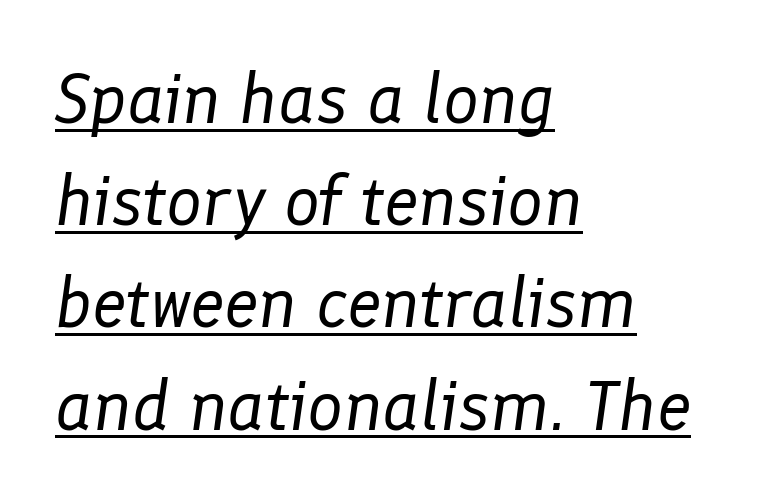
The image shows 71 px regular-weight type, italic (leaning right); set left-aligned, normal line spacing (1.44x), normal letter spacing, underlined; low stroke contrast and a medium x-height.
